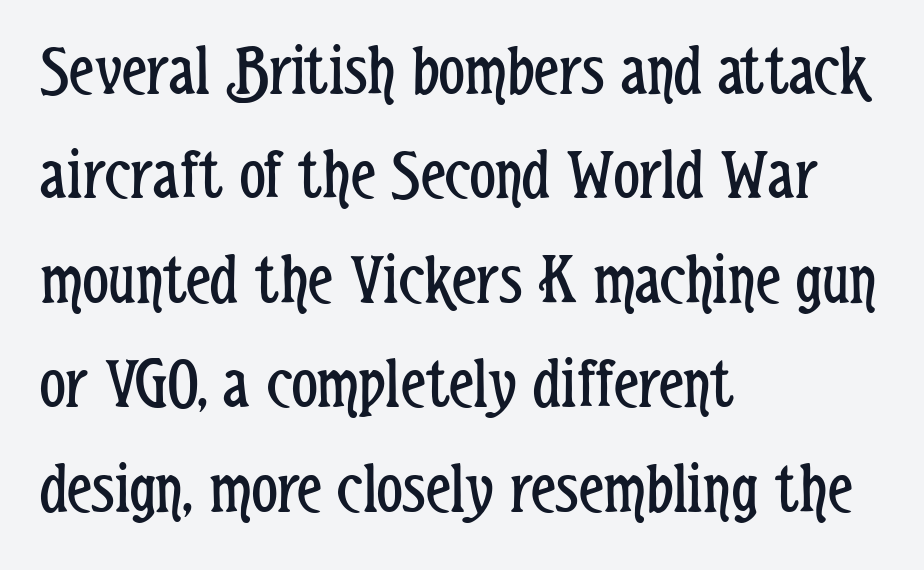
The image shows 72 px regular-weight, condensed sans-serif type, upright; set left-aligned, normal line spacing (1.45x), normal letter spacing, not underlined; low stroke contrast and a medium x-height.
